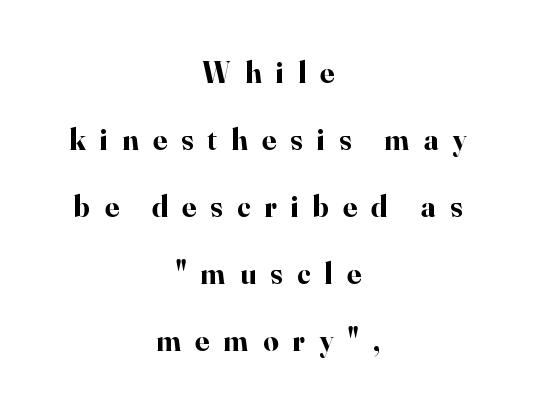
{"serif": "yes", "italic": "no", "bold": "yes", "weight": "bold", "width": "normal", "stroke_contrast": "high", "x_height": "small", "monospaced": "no", "underline": "no", "align": "center", "line_spacing": "loose", "line_spacing_ratio": 2.23, "letter_spacing": "wide", "letter_spacing_em": 0.48, "glyph_px": 30}
